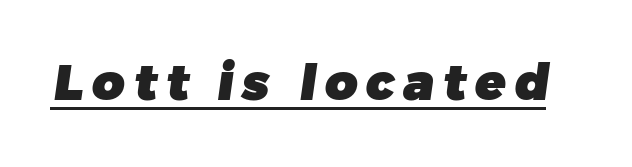
The strokes are fattened all the way to bold. A typographer would call this underscored text. Classification — sans serif. A typesetter would call this proportional, since set widths differ per character.
